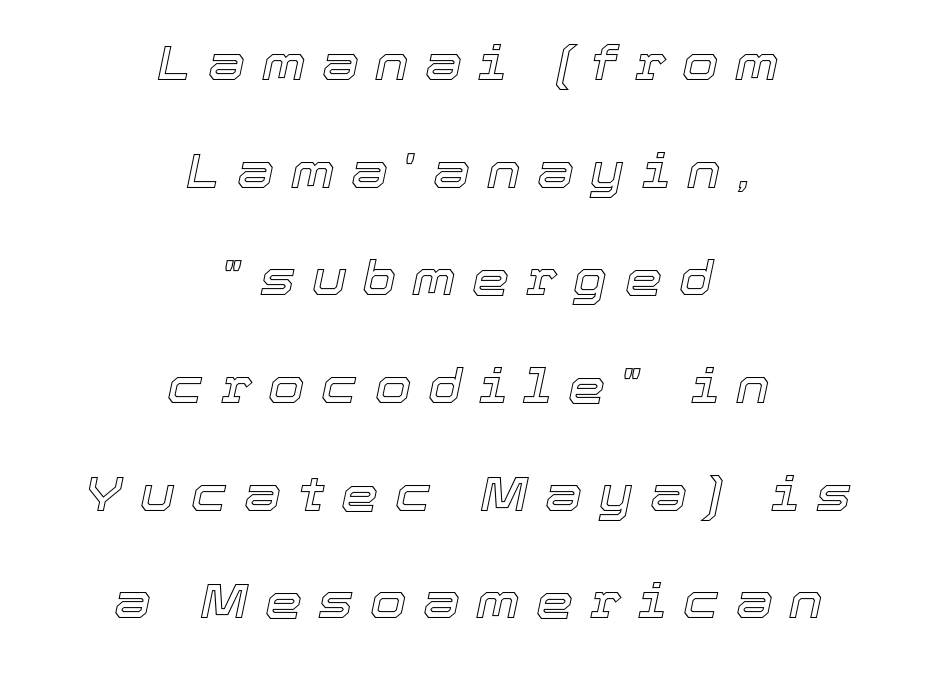
The tracking jumps out immediately: characters are airy and widely separated. Bare-footed words on every line. The setting favours the middle, as headings and verse often do. Line spacing here is loose.
